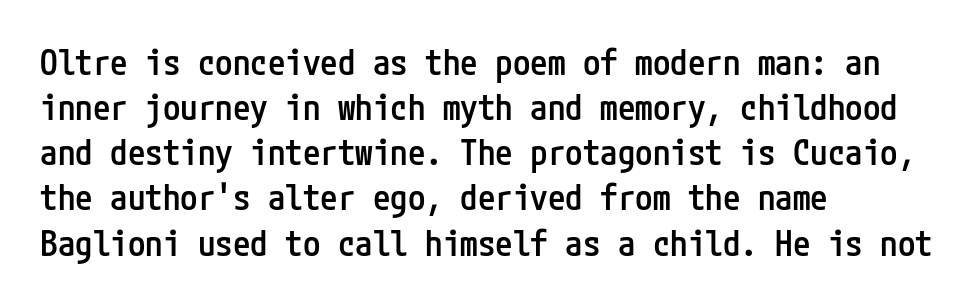
Reading down the block, your eye returns to a fixed left position each line. Honestly, there is no underline to notice here at all. Strokes here are thickened, but only to semibold level. The space between consecutive lines is moderate.
